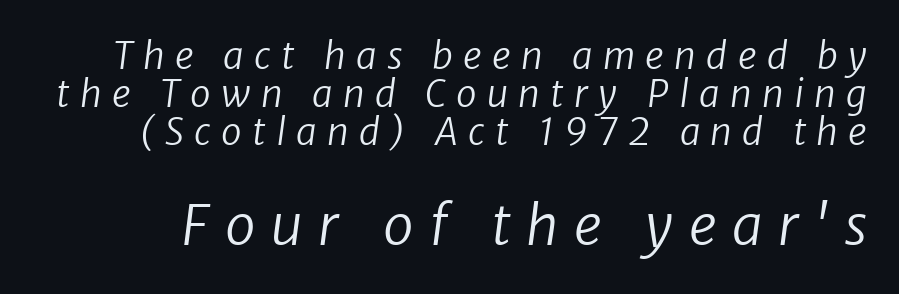
Q: Is the text bold? A: No.
Q: Is the typeface a serif or a sans-serif typeface? A: Sans-serif.
Q: Is the text underlined? A: No.
Q: Is the spacing between letters normal or unusually wide? A: Unusually wide.
Q: Is the spacing between lines tight, normal or loose? A: Tight.
Q: Which block of text is set in a larger size, the first (top) or the second (bottom)? A: The second (bottom) one.
Q: Width (condensed, normal, or wide)? A: Normal.
Q: Stroke contrast? A: Low.
Q: x-height? A: Medium.
Q: Monospaced? A: No.
